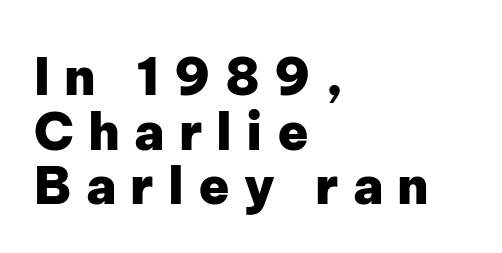
Q: Is the text bold? A: Yes.
Q: Is the text italic (slanted)? A: No, it is upright.
Q: Is the typeface a serif or a sans-serif typeface? A: Sans-serif.
Q: Is the text underlined? A: No.
Q: How is the paragraph aligned? A: Left-aligned.
Q: Is the spacing between letters normal or unusually wide? A: Unusually wide.
Q: Is the spacing between lines tight, normal or loose? A: Tight.
Q: Width (condensed, normal, or wide)? A: Normal.
Q: Stroke contrast? A: Low.
Q: x-height? A: Medium.
Q: Monospaced? A: No.
